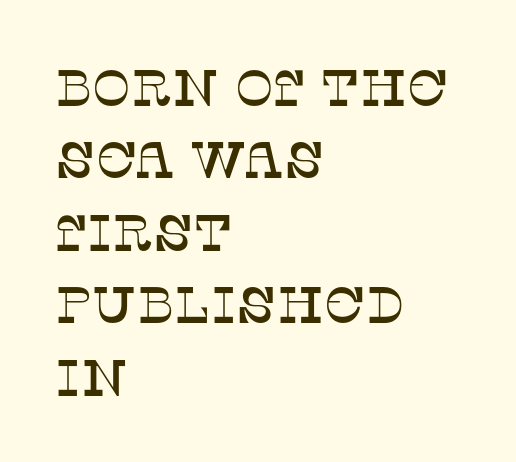
The image shows 51 px serif type, upright; set left-aligned, normal line spacing (1.42x), normal letter spacing, not underlined; low stroke contrast and a large x-height.
